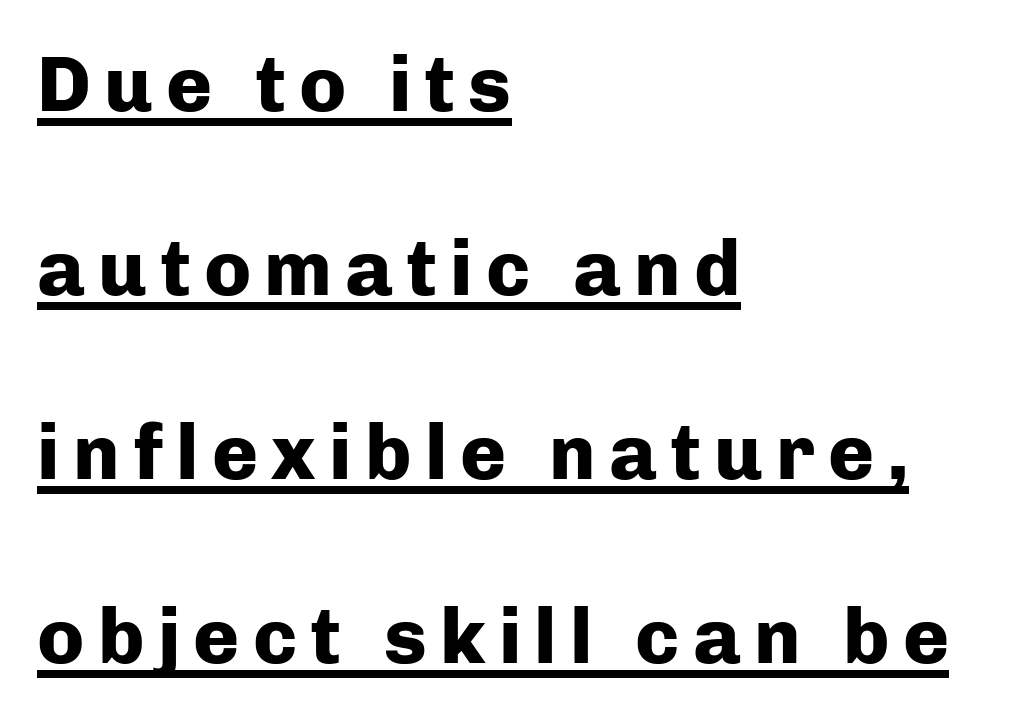
The image shows 78 px heavy sans-serif type, upright; set left-aligned, loose line spacing (2.36x), underlined; low stroke contrast and a medium x-height.
